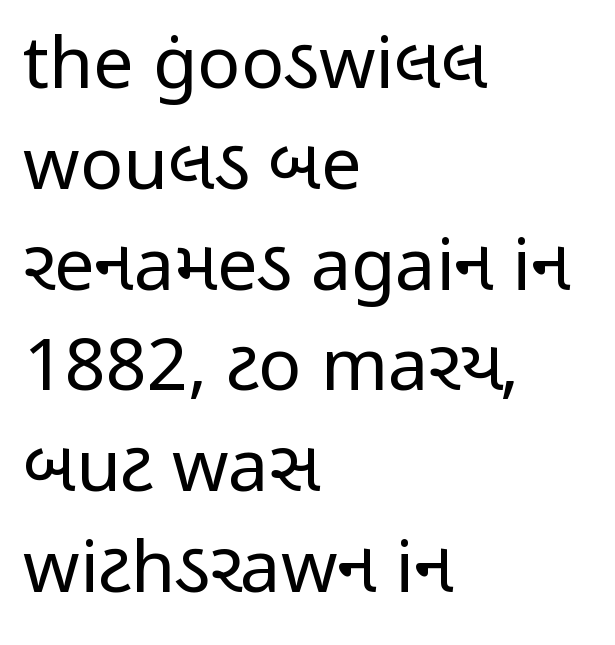
The image shows 72 px regular-weight, condensed sans-serif type, upright; set left-aligned, normal line spacing (1.4x), normal letter spacing, not underlined; low stroke contrast and a medium x-height.
